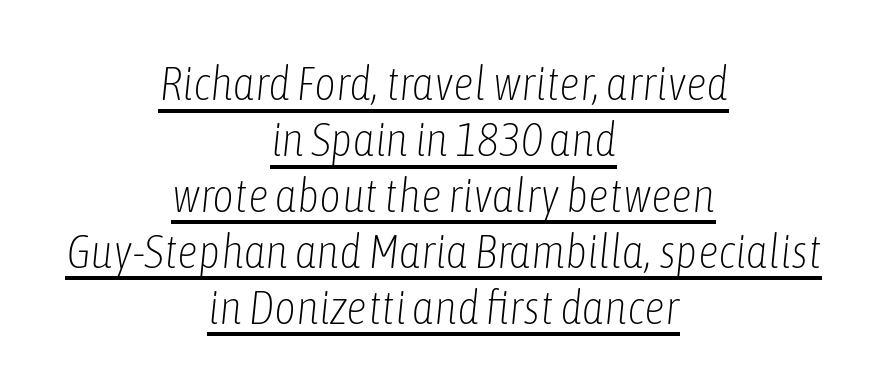
Note the varied advance widths — an 'i' is clearly narrower than an 'm'. The rag falls on both sides of this text block equally. What stands out about the letter spacing? Nothing — it is the standard amount. Caption: lettering with a line underneath. Vertical stems look standard width or narrower in stroke.
